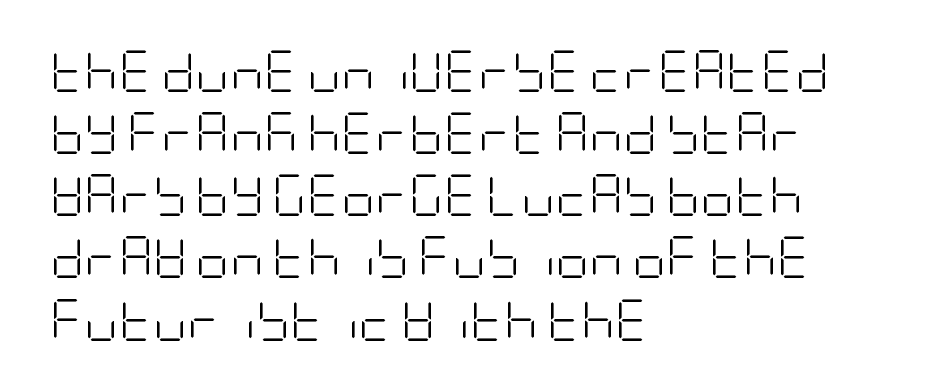
Type without underlining. The passage shown stacks its lines at a standard gap. Left-aligned paragraph, ragged on the right. Standard letterfit; no display-style spreading of the glyphs. Are there feet on the stems? There aren't — it's a sans. Characters remain perfectly vertical along every line.
